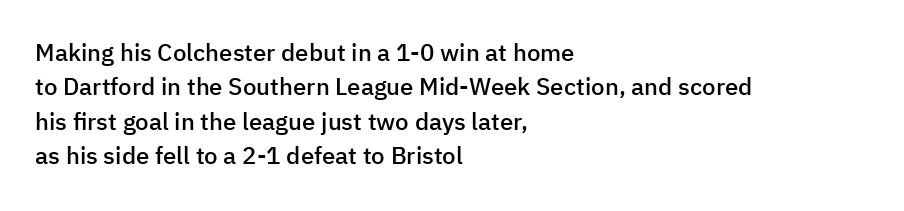
The image shows 24 px text type, upright; set left-aligned, normal line spacing (1.43x), normal letter spacing, not underlined.
